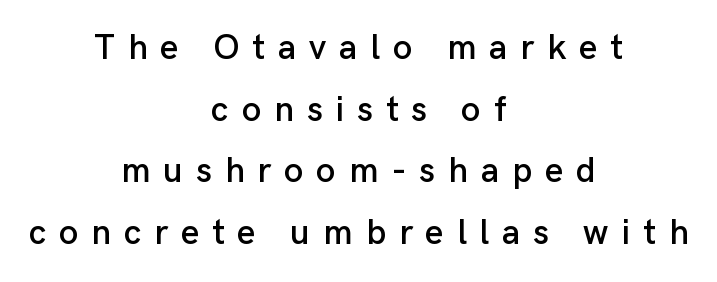
Glance below the letters and you will spot only blank space. Is this a sans? Yes — the strokes have no serifs. The typesetter chose a symmetrical, centered arrangement here. The rendering uses natural spacing where letterforms have individual widths. This is the regular roman posture of the typeface. Honestly, the letter spacing is so wide it's the main thing you notice.
